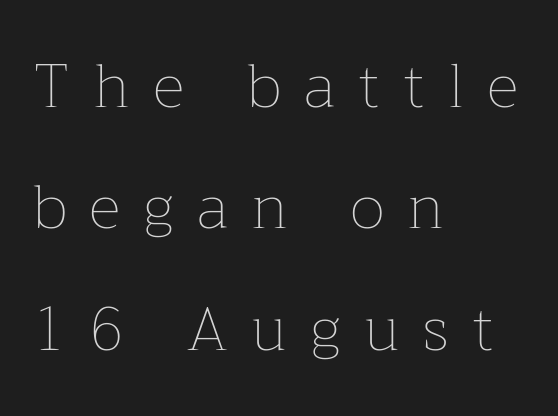
The image shows 61 px thin type, upright; set left-aligned, loose line spacing (1.99x), unusually wide letter spacing (+0.39 em), not underlined; low stroke contrast and a medium x-height.
